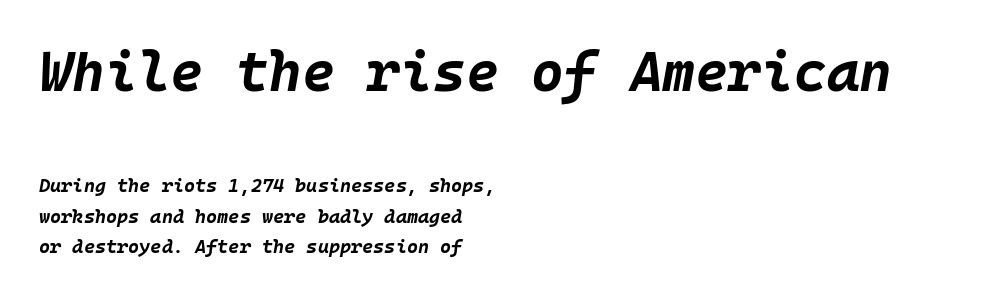
The image shows 56 px bold type, italic (leaning right); set left-aligned, normal line spacing (1.61x), normal letter spacing, not underlined; the first (top) block is 2.95x larger; low stroke contrast and a large x-height.
